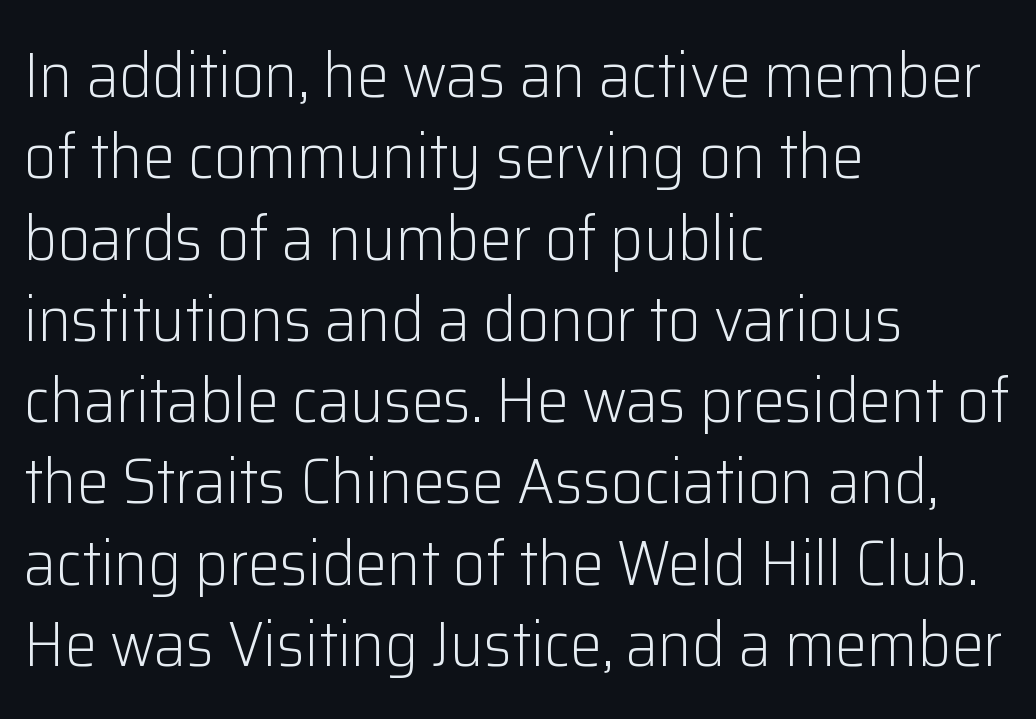
{"serif": "no", "italic": "no", "bold": "no", "weight": "light", "width": "normal", "stroke_contrast": "low", "x_height": "medium", "monospaced": "no", "underline": "no", "align": "left", "line_spacing": "normal", "line_spacing_ratio": 1.27, "letter_spacing": "normal", "letter_spacing_em": 0.0, "glyph_px": 64}
